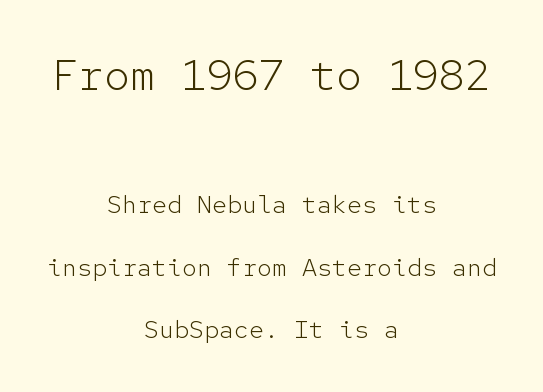
Q: Is the text bold? A: No.
Q: Is the text italic (slanted)? A: No, it is upright.
Q: Is the typeface a serif or a sans-serif typeface? A: Sans-serif.
Q: Is the text underlined? A: No.
Q: How is the paragraph aligned? A: Centered.
Q: Is the spacing between letters normal or unusually wide? A: Normal.
Q: Is the spacing between lines tight, normal or loose? A: Loose.
Q: Which block of text is set in a larger size, the first (top) or the second (bottom)? A: The first (top) one.
Q: Width (condensed, normal, or wide)? A: Normal.
Q: Stroke contrast? A: Low.
Q: x-height? A: Medium.
Q: Monospaced? A: Yes.
